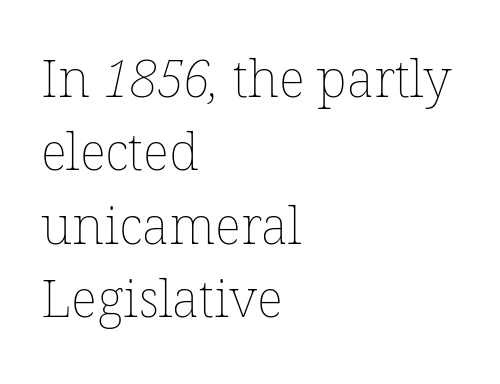
The image shows 52 px thin type; set left-aligned, normal line spacing (1.41x), normal letter spacing, not underlined; low stroke contrast and a medium x-height.
